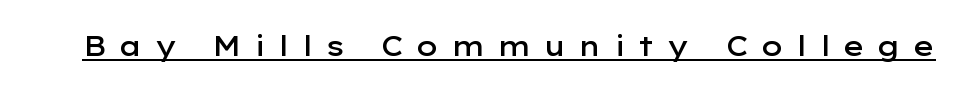
The image shows 28 px semibold, wide sans-serif type, upright; set unusually wide letter spacing (+0.43 em), underlined; low stroke contrast and a medium x-height.
